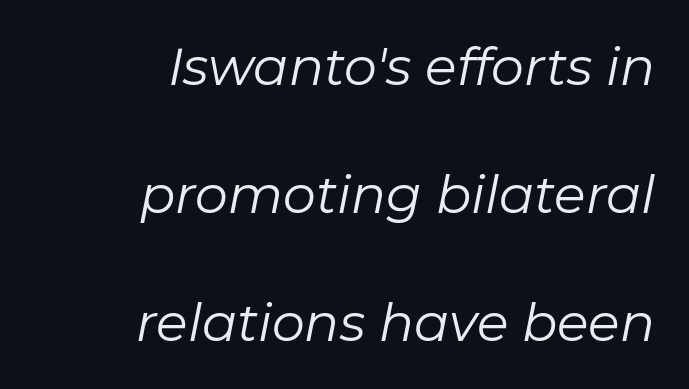
The image shows 52 px regular-weight type, italic (leaning right); set right-aligned, loose line spacing (2.46x), normal letter spacing, not underlined; low stroke contrast and a medium x-height.
